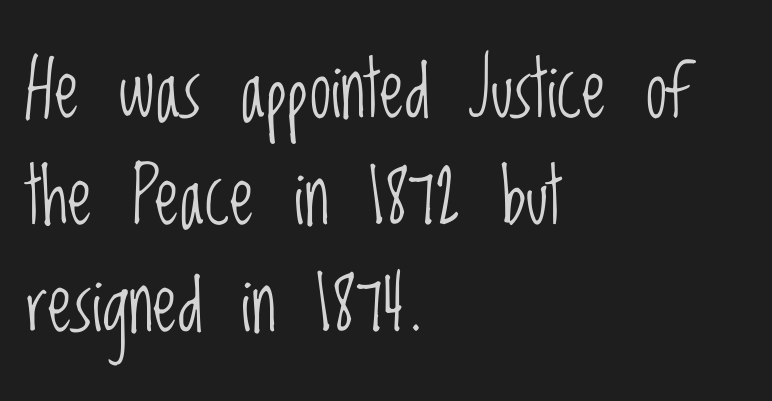
The image shows 77 px light, condensed sans-serif type, upright; set left-aligned, normal line spacing (1.39x), normal letter spacing, not underlined; low stroke contrast and a large x-height.
